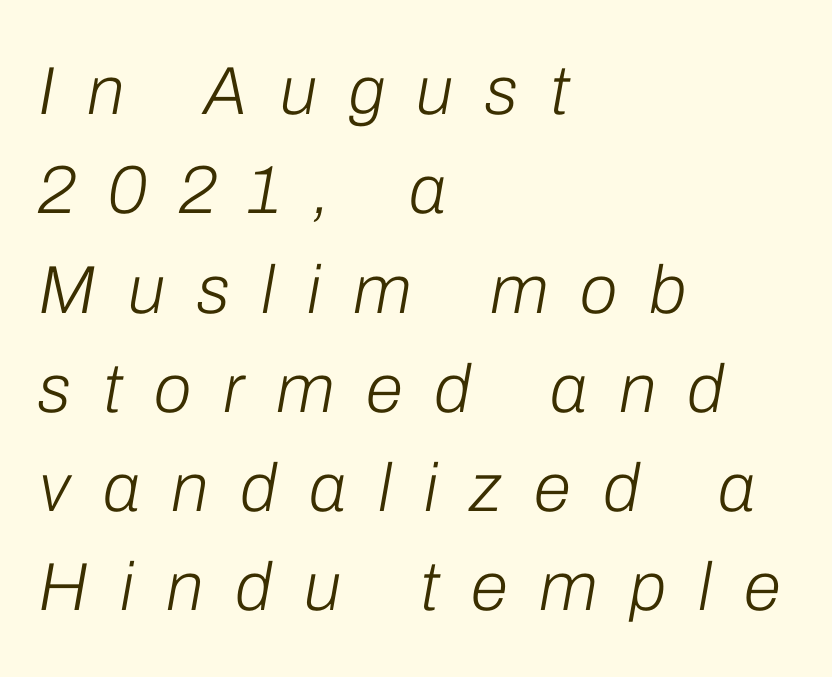
{"italic": "yes", "lean": "right", "slant_degrees": 10, "bold": "no", "weight": "light", "width": "normal", "stroke_contrast": "low", "x_height": "medium", "monospaced": "no", "underline": "no", "align": "left", "line_spacing": "normal", "line_spacing_ratio": 1.46, "letter_spacing": "wide", "letter_spacing_em": 0.47, "glyph_px": 68}
